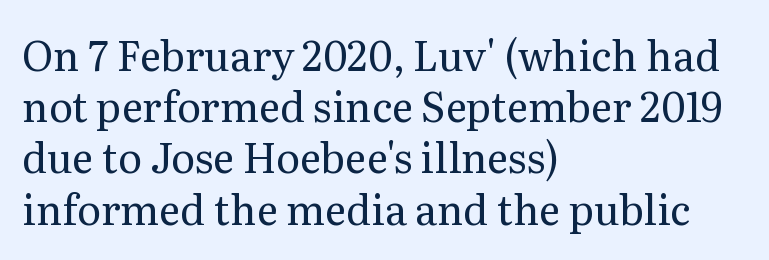
{"serif": "yes", "italic": "no", "bold": "no", "weight": "regular", "width": "normal", "stroke_contrast": "medium", "x_height": "medium", "monospaced": "no", "underline": "no", "align": "left", "line_spacing": "normal", "line_spacing_ratio": 1.25, "letter_spacing": "normal", "letter_spacing_em": 0.0, "glyph_px": 41}
